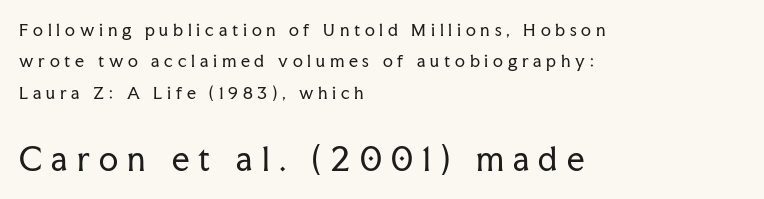
Q: Is the text bold? A: No.
Q: Is the text italic (slanted)? A: No, it is upright.
Q: Is the typeface a serif or a sans-serif typeface? A: Serif.
Q: Is the text underlined? A: No.
Q: How is the paragraph aligned? A: Left-aligned.
Q: Is the spacing between letters normal or unusually wide? A: Unusually wide.
Q: Is the spacing between lines tight, normal or loose? A: Loose.
Q: Which block of text is set in a larger size, the first (top) or the second (bottom)? A: The second (bottom) one.
Q: Width (condensed, normal, or wide)? A: Normal.
Q: Stroke contrast? A: Low.
Q: x-height? A: Medium.
Q: Monospaced? A: No.
